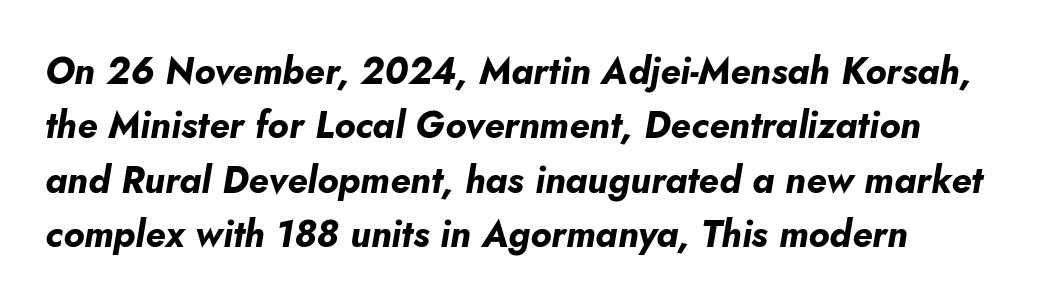
{"italic": "yes", "lean": "right", "slant_degrees": 10, "bold": "yes", "weight": "bold", "width": "normal", "stroke_contrast": "low", "x_height": "small", "monospaced": "no", "underline": "no", "line_spacing": "normal", "line_spacing_ratio": 1.47, "letter_spacing": "normal", "letter_spacing_em": 0.0, "glyph_px": 37}
